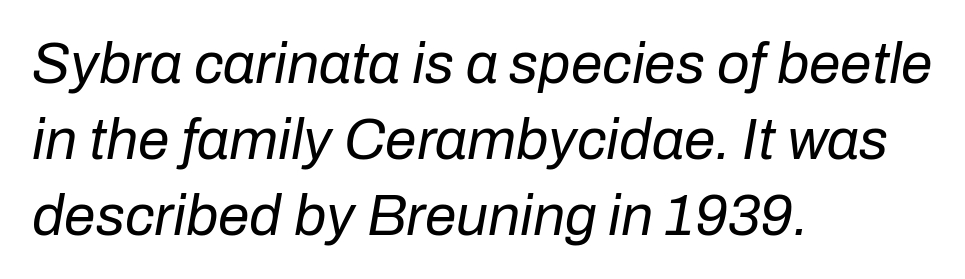
On a weight scale, this lands at 450 or below. Honestly, the letter spacing is just normal — you wouldn't notice it. Lines of text with bare space underneath. Normally led — the rows are evenly, conventionally spaced. A classic flush-left, rag-right setting is used for this passage.
